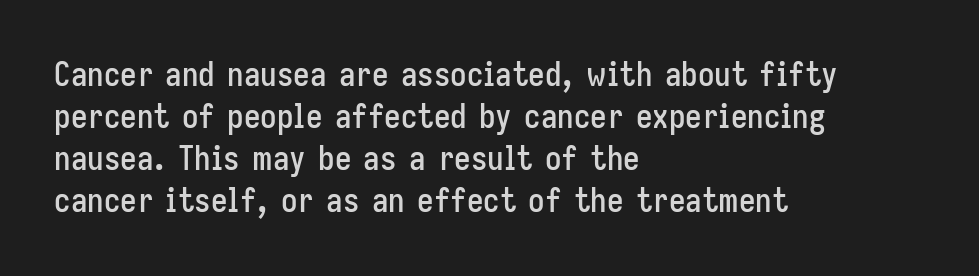
{"serif": "no", "italic": "no", "width": "condensed", "stroke_contrast": "low", "x_height": "medium", "monospaced": "no", "underline": "no", "align": "left", "line_spacing": "normal", "line_spacing_ratio": 1.27, "letter_spacing": "normal", "letter_spacing_em": 0.0, "glyph_px": 33}
